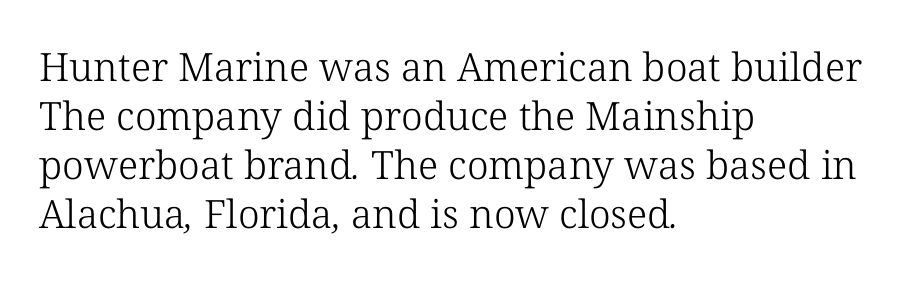
Q: Is the text bold? A: No.
Q: Is the typeface a serif or a sans-serif typeface? A: Serif.
Q: Is the text underlined? A: No.
Q: How is the paragraph aligned? A: Left-aligned.
Q: Is the spacing between letters normal or unusually wide? A: Normal.
Q: Is the spacing between lines tight, normal or loose? A: Normal.
Q: Width (condensed, normal, or wide)? A: Normal.
Q: Stroke contrast? A: Low.
Q: x-height? A: Medium.
Q: Monospaced? A: No.
